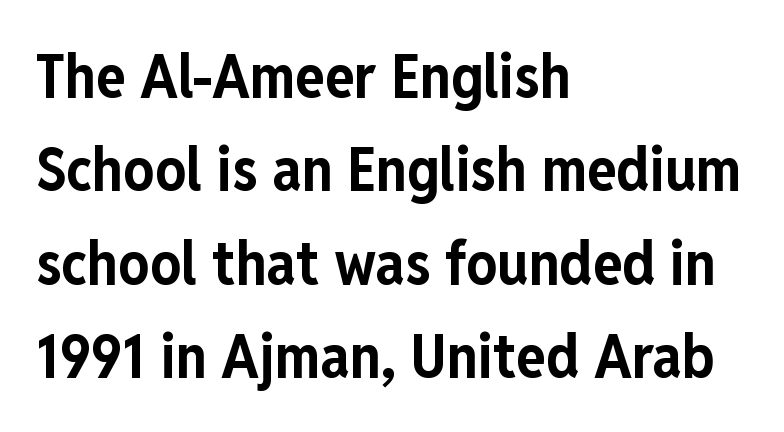
Summary of vertical rhythm: regular, with standard interline spacing. The rendering uses a bold face; every stroke is thick and dark. Serif or sans? Sans — the stroke terminals are bare. This rendering features lettering with no underline. Note the varied advance widths — an 'i' is clearly narrower than an 'm'.
